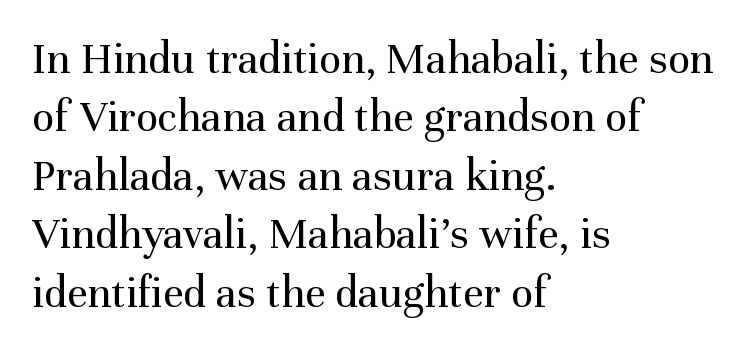
The letters stand straight up with perfectly vertical stems. Each letter keeps its own natural width here, so spacing adapts to shape. Compared with a centered layout, this one pins lines to the left instead. Summary of vertical rhythm: regular, with standard interline spacing. A light-to-regular cut is what we see here. The space directly below the letters is spotless.
